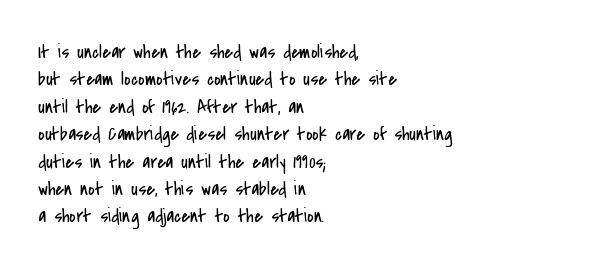
Caption: standard tracking, unaltered. Alignment: flush left. Line spacing here is normal. Weight: not bold — regular or lighter.
